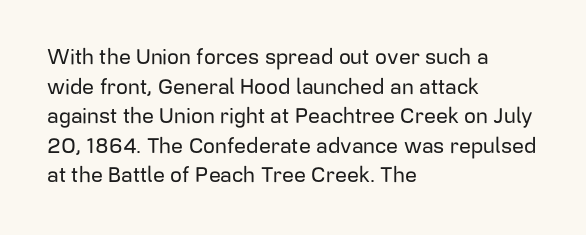
{"italic": "no", "underline": "no", "align": "left", "line_spacing": "normal", "line_spacing_ratio": 1.41, "letter_spacing": "normal", "letter_spacing_em": 0.0, "glyph_px": 21}
